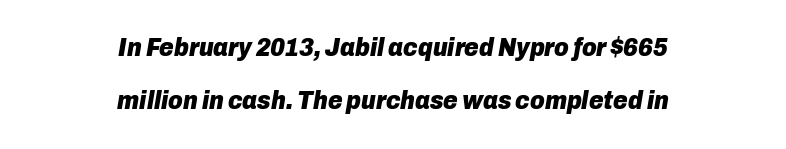
The image shows 25 px bold type, italic (leaning right); set centered, loose line spacing (2.12x), normal letter spacing, not underlined.
